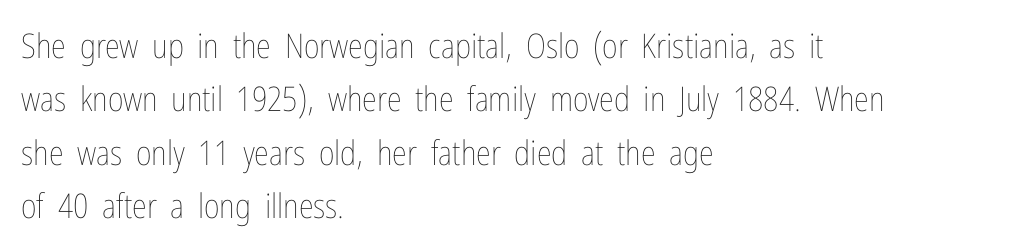
Q: Is the text bold? A: No.
Q: Is the text italic (slanted)? A: No, it is upright.
Q: Is the text underlined? A: No.
Q: How is the paragraph aligned? A: Left-aligned.
Q: Is the spacing between letters normal or unusually wide? A: Normal.
Q: Is the spacing between lines tight, normal or loose? A: Normal.
Q: Width (condensed, normal, or wide)? A: Condensed.
Q: Stroke contrast? A: Low.
Q: x-height? A: Medium.
Q: Monospaced? A: No.
